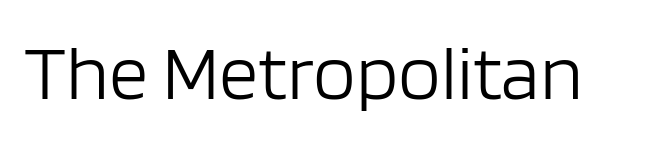
{"serif": "no", "italic": "no", "bold": "no", "weight": "light", "width": "normal", "stroke_contrast": "low", "x_height": "large", "monospaced": "no", "underline": "no", "letter_spacing": "normal", "letter_spacing_em": 0.0, "glyph_px": 78}
